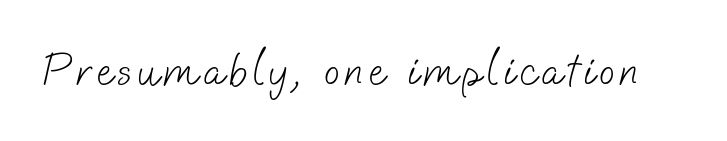
{"serif": "no", "bold": "no", "weight": "light", "width": "normal", "stroke_contrast": "low", "x_height": "small", "monospaced": "no", "underline": "no", "glyph_px": 46}
